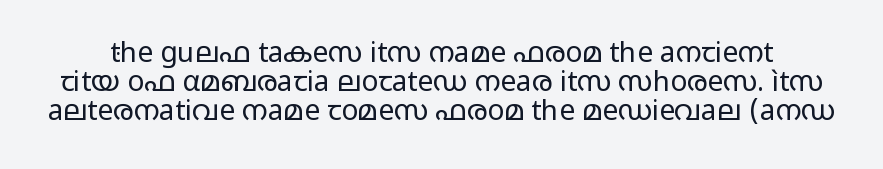
The image shows 28 px regular-weight, wide sans-serif type, upright; set tight line spacing (1.04x), normal letter spacing, not underlined; low stroke contrast and a medium x-height.
